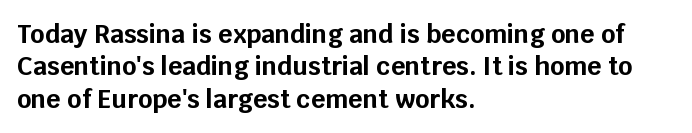
{"italic": "no", "bold": "yes", "underline": "no", "align": "left", "line_spacing": "normal", "line_spacing_ratio": 1.3, "letter_spacing": "normal", "letter_spacing_em": 0.0, "glyph_px": 25}
